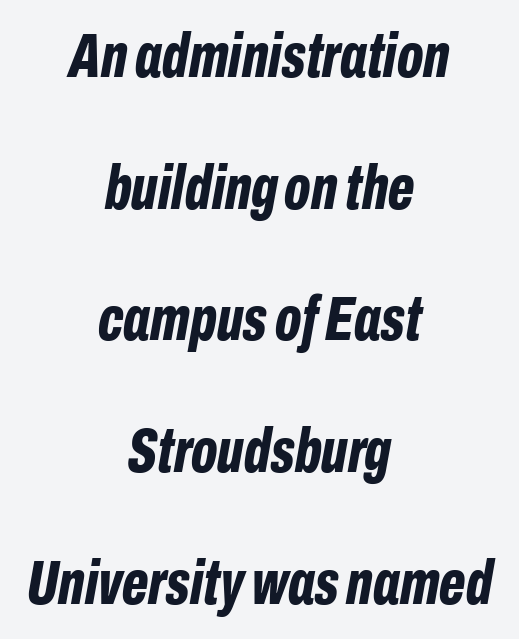
The image shows 63 px bold, condensed type, italic (leaning right); set centered, loose line spacing (2.09x), normal letter spacing, not underlined; low stroke contrast and a medium x-height.
